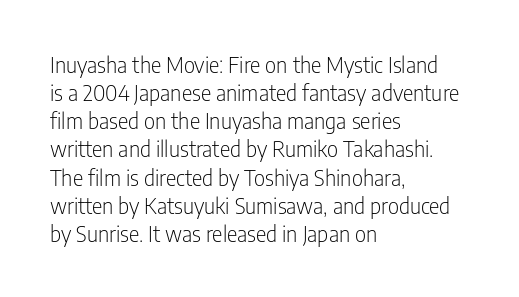
The image shows 22 px text type, upright; set left-aligned, normal line spacing (1.28x), normal letter spacing, not underlined.
